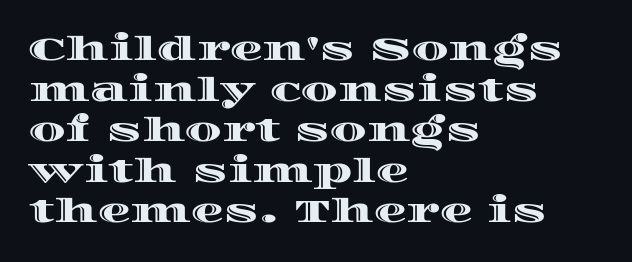
{"italic": "no", "width": "wide", "x_height": "large", "monospaced": "no", "underline": "no", "align": "left", "line_spacing_ratio": 1.23, "letter_spacing": "normal", "letter_spacing_em": 0.0, "glyph_px": 33}
